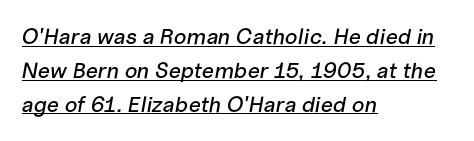
Honestly, the letter spacing is just normal — you wouldn't notice it. Successive baselines arrive at the customary interval. Teacher's note: observe the even left margin — that is flush-left alignment. You can tell it's italic because the verticals aren't actually vertical. Compared with undecorated copy, this sample adds a rule below the words.
